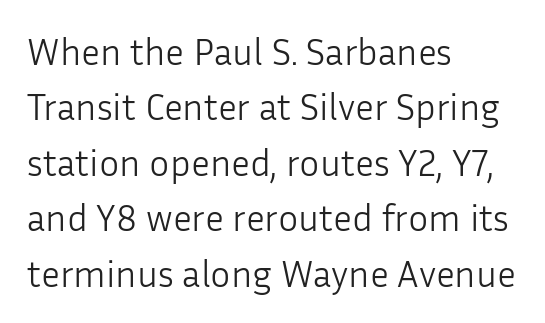
{"serif": "no", "italic": "no", "bold": "no", "weight": "light", "width": "normal", "stroke_contrast": "low", "x_height": "medium", "monospaced": "no", "underline": "no", "align": "left", "line_spacing": "normal", "line_spacing_ratio": 1.46, "letter_spacing": "normal", "letter_spacing_em": 0.0, "glyph_px": 38}
